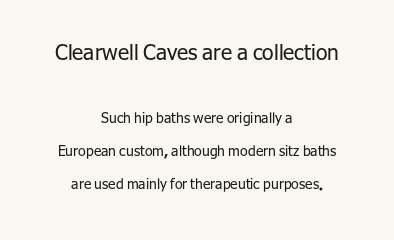
Q: Is the text bold? A: No.
Q: Is the text italic (slanted)? A: No, it is upright.
Q: Is the text underlined? A: No.
Q: How is the paragraph aligned? A: Centered.
Q: Is the spacing between letters normal or unusually wide? A: Normal.
Q: Is the spacing between lines tight, normal or loose? A: Loose.
Q: Which block of text is set in a larger size, the first (top) or the second (bottom)? A: The first (top) one.
